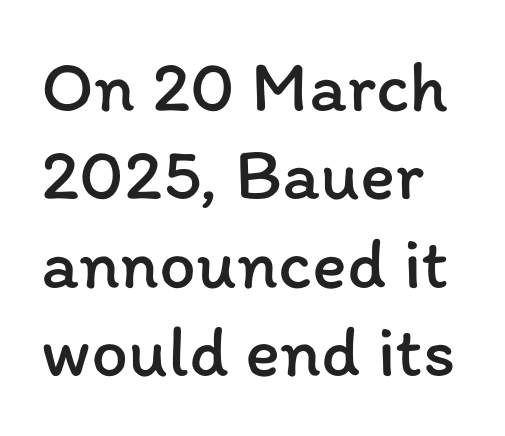
Q: Is the text bold? A: No.
Q: Is the text italic (slanted)? A: No, it is upright.
Q: Is the text underlined? A: No.
Q: Is the spacing between letters normal or unusually wide? A: Normal.
Q: Width (condensed, normal, or wide)? A: Normal.
Q: Stroke contrast? A: Low.
Q: x-height? A: Medium.
Q: Monospaced? A: No.
